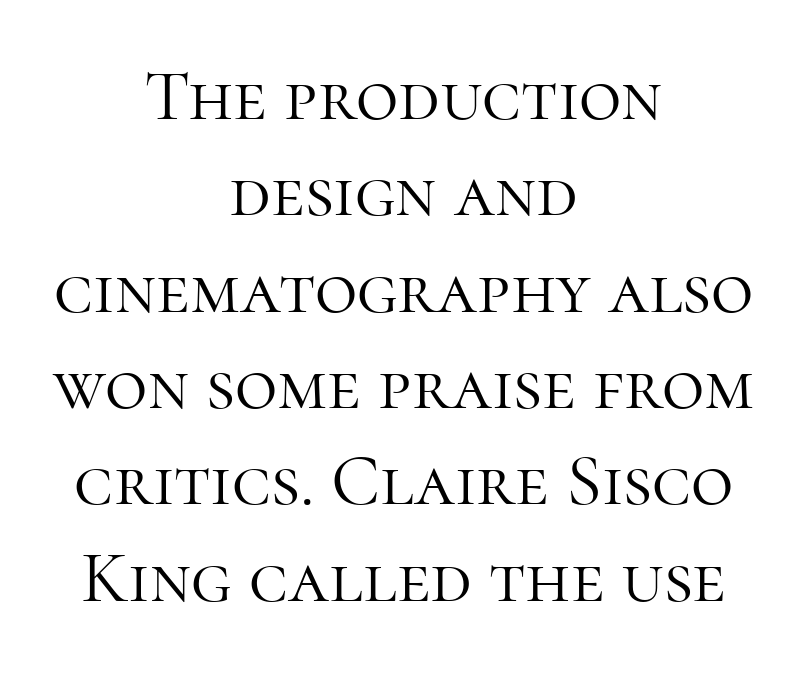
Standard letterfit; no display-style spreading of the glyphs. Check under the words: just untouched page. The font's upright variant was chosen for this text. The paragraph shown floats in the horizontal middle. The typesetting does not lean heavy: it is not bold.
